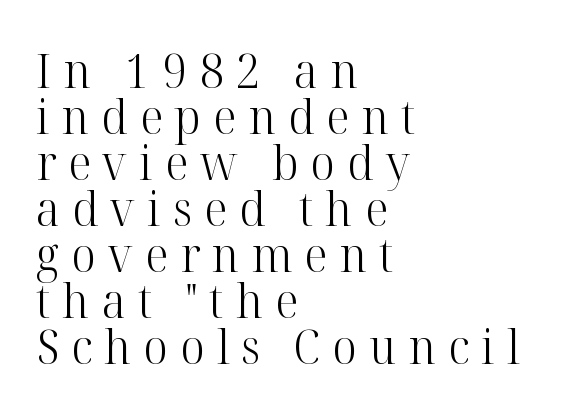
The image shows 48 px light serif type, upright; set left-aligned, tight line spacing (0.96x), unusually wide letter spacing (+0.25 em), not underlined; high stroke contrast and a medium x-height.
